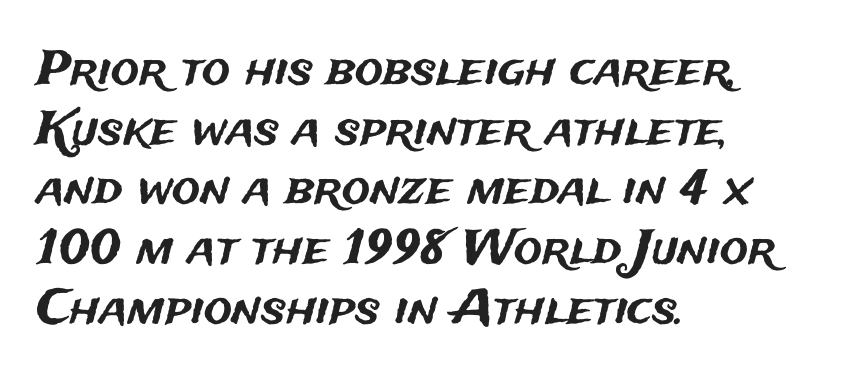
The image shows 47 px sans-serif type; set left-aligned, normal line spacing (1.27x), normal letter spacing, not underlined; medium stroke contrast and a medium x-height.
